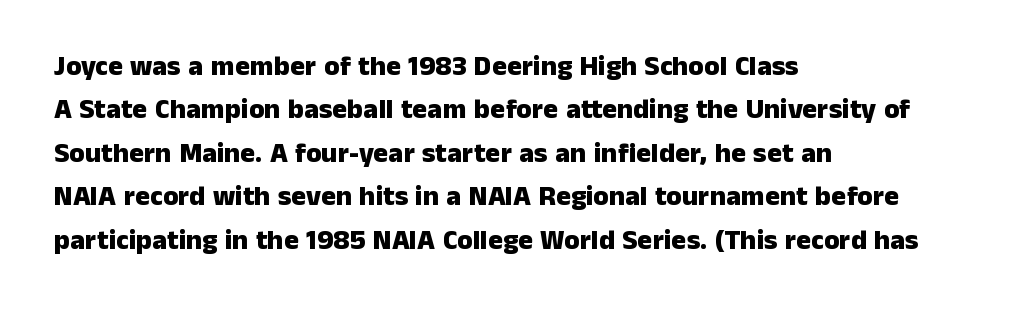
Check the space under the baseline: it is left empty. This sample uses a sans-serif face. Posture: vertical. A typesetter would call this proportional, since set widths differ per character. The ragged edge is on the right, which tells us the setting is flush left.
